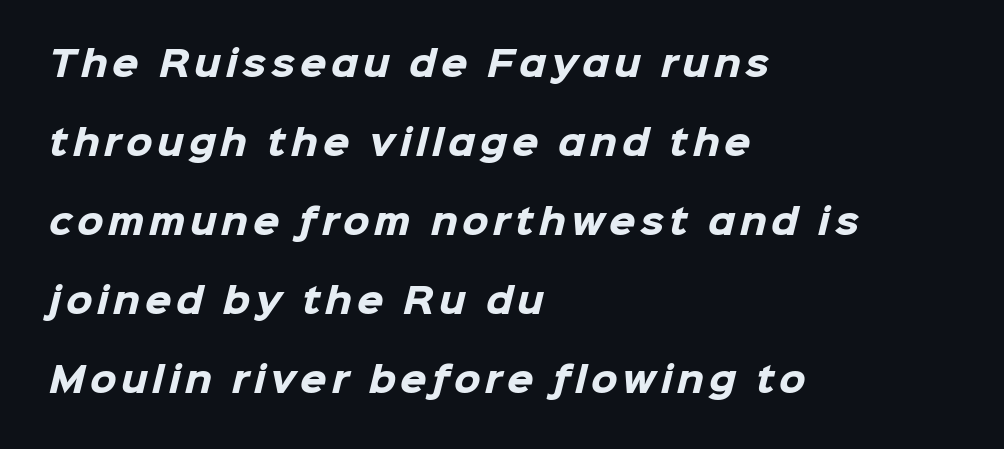
Whoever set this chose breathing room over compactness in the vertical rhythm. A typesetter would call this proportional, since set widths differ per character. Chunky letters — that's bold for sure. The glyphs in this specimen are sans serif. The text block is weighted toward the left margin, trailing off unevenly rightward.
